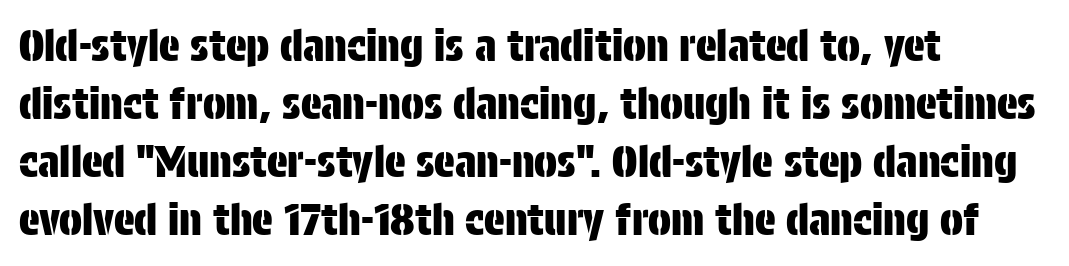
{"serif": "no", "italic": "no", "width": "condensed", "stroke_contrast": "low", "x_height": "large", "monospaced": "no", "underline": "no", "align": "left", "line_spacing": "normal", "line_spacing_ratio": 1.35, "letter_spacing": "normal", "letter_spacing_em": 0.0, "glyph_px": 43}
